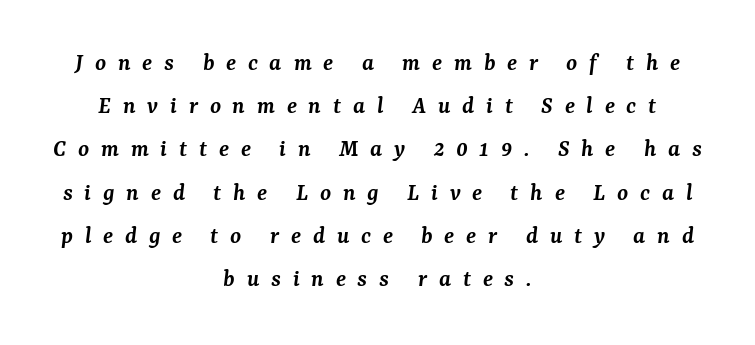
{"italic": "yes", "lean": "right", "slant_degrees": 7, "bold": "semi", "underline": "no", "align": "center", "line_spacing_ratio": 1.73, "letter_spacing": "wide", "letter_spacing_em": 0.47, "glyph_px": 25}
